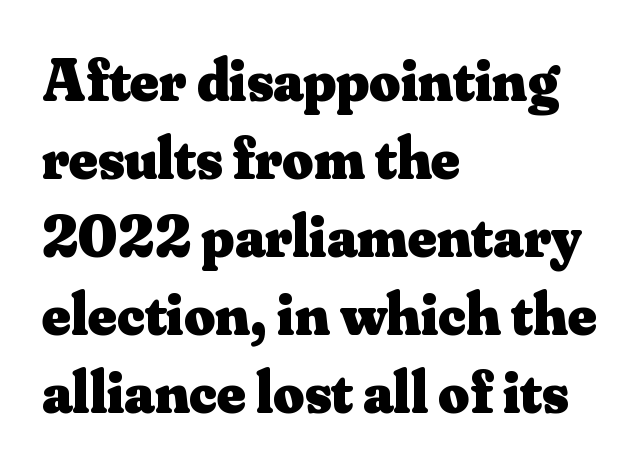
The line texture is even and compact thanks to regular tracking. Beneath every word, the page is bare. A dark, heavy texture on the line: the type is bold. The passage is arranged the way most books set body copy — flush left. The lines sit at an ordinary, default distance from one another. Is there any slant? The stems are plumb.
